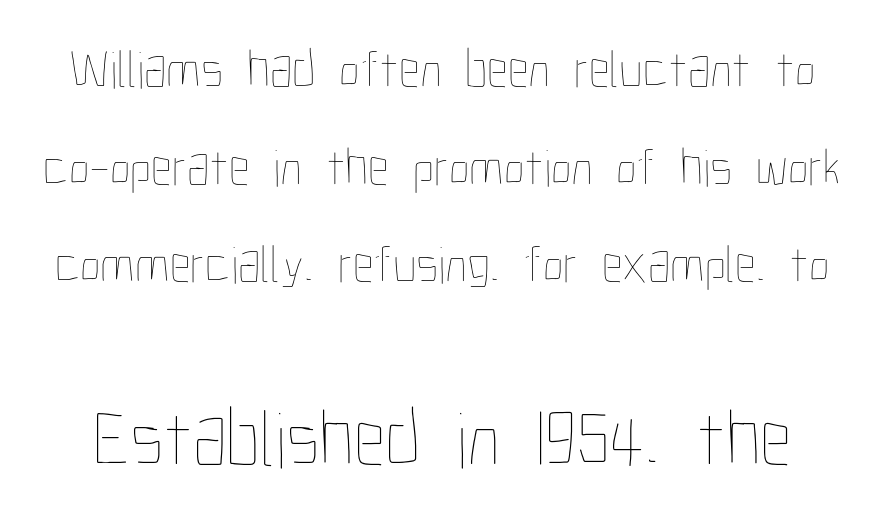
The image shows 80 px thin, condensed type, upright; set line spacing 1.84x, normal letter spacing, not underlined; the second (bottom) block is 1.51x larger; low stroke contrast and a medium x-height.
